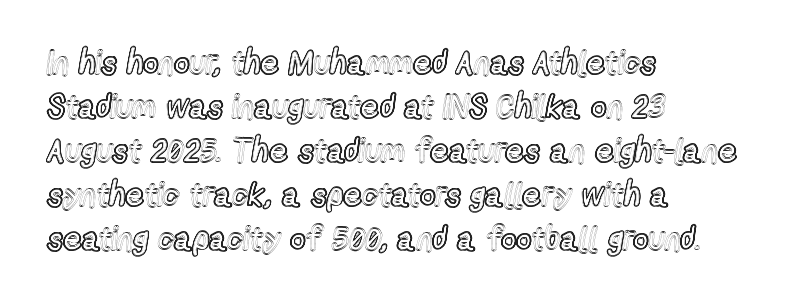
{"width": "condensed", "x_height": "medium", "monospaced": "no", "underline": "no", "align": "left", "line_spacing": "normal", "line_spacing_ratio": 1.33, "letter_spacing": "normal", "letter_spacing_em": 0.0, "glyph_px": 33}
